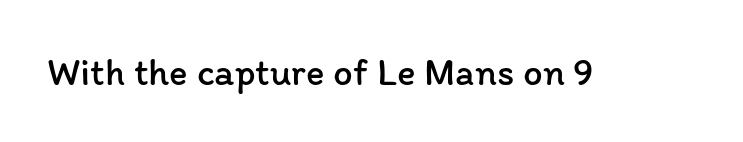
The image shows 39 px regular-weight type, upright; set normal letter spacing, not underlined; low stroke contrast and a medium x-height.
